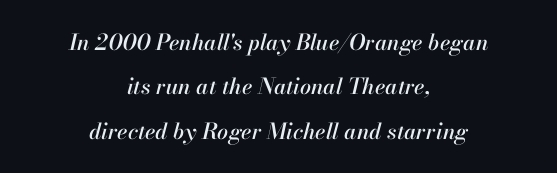
Q: Is the text italic (slanted)? A: Yes, it leans right by about 13 degrees.
Q: Is the text underlined? A: No.
Q: How is the paragraph aligned? A: Centered.
Q: Is the spacing between letters normal or unusually wide? A: Normal.
Q: Is the spacing between lines tight, normal or loose? A: Loose.
